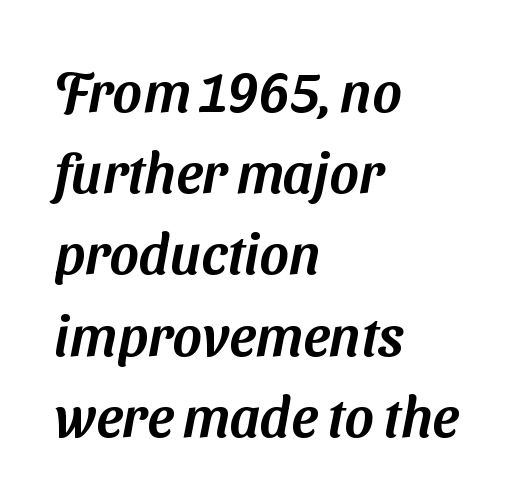
Q: Is the typeface a serif or a sans-serif typeface? A: Sans-serif.
Q: Is the text underlined? A: No.
Q: How is the paragraph aligned? A: Left-aligned.
Q: Is the spacing between letters normal or unusually wide? A: Normal.
Q: Is the spacing between lines tight, normal or loose? A: Normal.
Q: Width (condensed, normal, or wide)? A: Normal.
Q: Stroke contrast? A: Medium.
Q: x-height? A: Medium.
Q: Monospaced? A: No.
